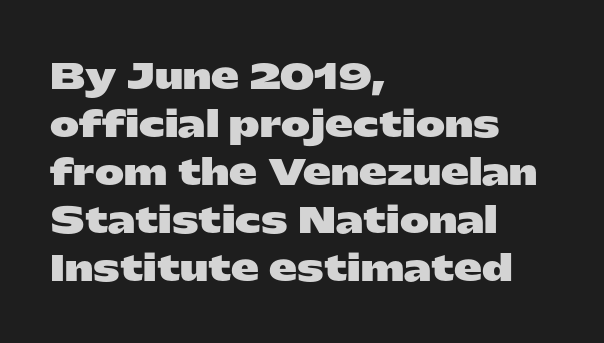
Q: Is the text bold? A: Yes.
Q: Is the text italic (slanted)? A: No, it is upright.
Q: Is the typeface a serif or a sans-serif typeface? A: Sans-serif.
Q: Is the text underlined? A: No.
Q: How is the paragraph aligned? A: Left-aligned.
Q: Is the spacing between letters normal or unusually wide? A: Normal.
Q: Is the spacing between lines tight, normal or loose? A: Normal.
Q: Width (condensed, normal, or wide)? A: Wide.
Q: Stroke contrast? A: Low.
Q: x-height? A: Medium.
Q: Monospaced? A: No.
